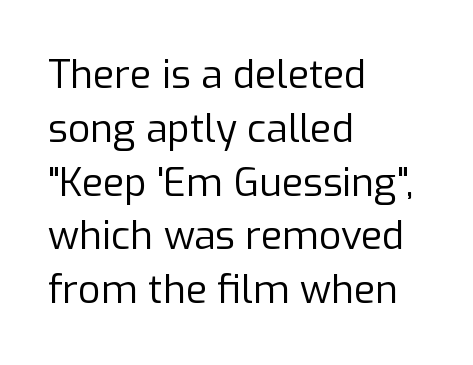
{"serif": "no", "italic": "no", "bold": "no", "weight": "regular", "width": "normal", "stroke_contrast": "low", "x_height": "medium", "monospaced": "no", "underline": "no", "align": "left", "line_spacing": "normal", "line_spacing_ratio": 1.38, "letter_spacing": "normal", "letter_spacing_em": 0.0, "glyph_px": 39}
